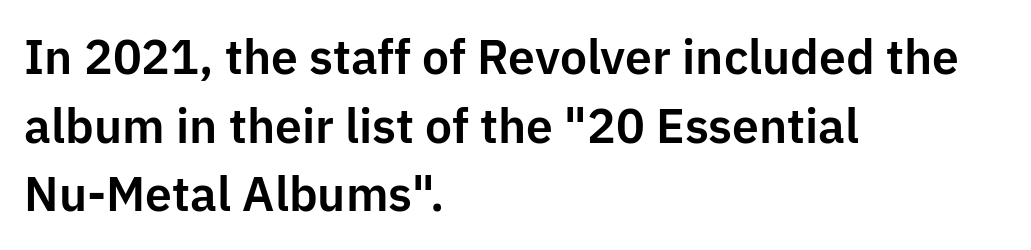
The image shows 48 px sans-serif type, upright; set left-aligned, normal line spacing (1.43x), normal letter spacing, not underlined; low stroke contrast and a medium x-height.
